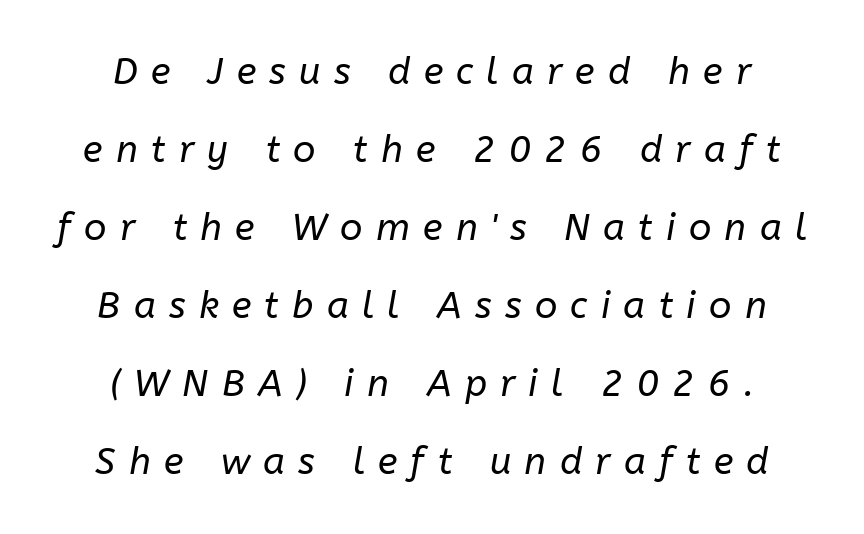
{"italic": "yes", "lean": "right", "slant_degrees": 10, "bold": "no", "weight": "regular", "width": "normal", "stroke_contrast": "low", "x_height": "medium", "monospaced": "no", "underline": "no", "align": "center", "line_spacing": "loose", "line_spacing_ratio": 2.11, "letter_spacing": "wide", "letter_spacing_em": 0.36, "glyph_px": 37}
